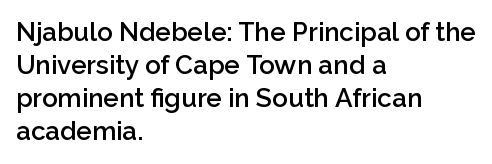
The space beneath each line is pristine and unruled. Notice how the stems are strictly vertical — no italics here. Weight: semibold (demi). Is the letter spacing exaggerated? No — it looks like the ordinary default. The line-height multiplier appears to be the usual default. Short and long lines alike share a common starting point at left.
